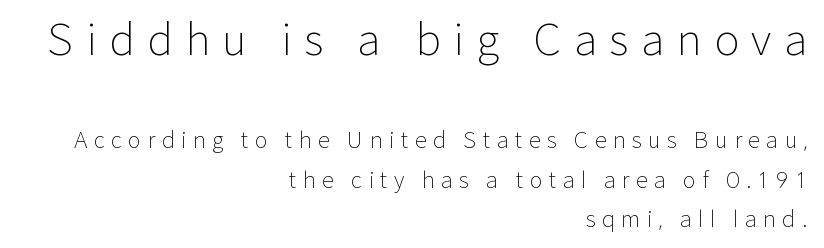
Q: Is the text bold? A: No.
Q: Is the text italic (slanted)? A: No, it is upright.
Q: Is the typeface a serif or a sans-serif typeface? A: Sans-serif.
Q: Is the text underlined? A: No.
Q: How is the paragraph aligned? A: Right-aligned.
Q: Is the spacing between letters normal or unusually wide? A: Unusually wide.
Q: Which block of text is set in a larger size, the first (top) or the second (bottom)? A: The first (top) one.
Q: Width (condensed, normal, or wide)? A: Normal.
Q: Stroke contrast? A: Low.
Q: x-height? A: Medium.
Q: Monospaced? A: No.
